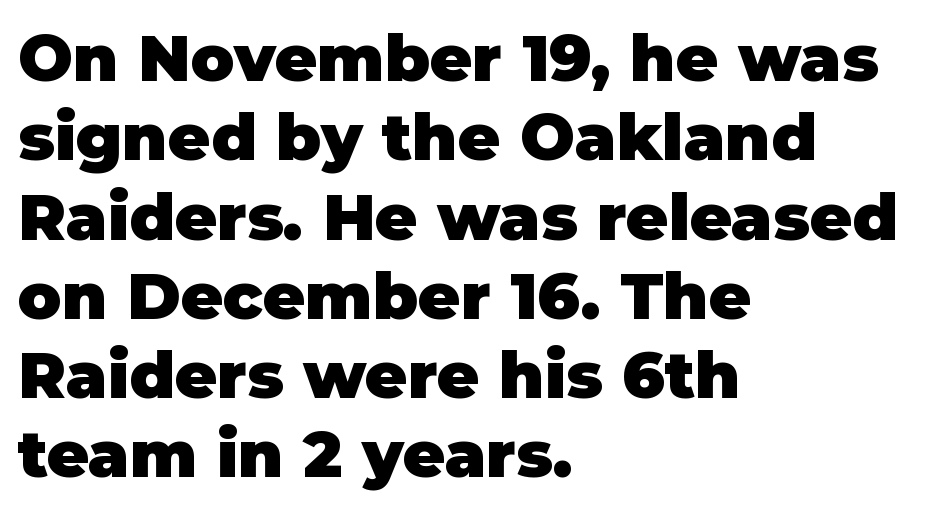
Q: Is the text bold? A: Yes.
Q: Is the text italic (slanted)? A: No, it is upright.
Q: Is the typeface a serif or a sans-serif typeface? A: Sans-serif.
Q: Is the text underlined? A: No.
Q: How is the paragraph aligned? A: Left-aligned.
Q: Is the spacing between letters normal or unusually wide? A: Normal.
Q: Width (condensed, normal, or wide)? A: Normal.
Q: Stroke contrast? A: Low.
Q: x-height? A: Large.
Q: Monospaced? A: No.
